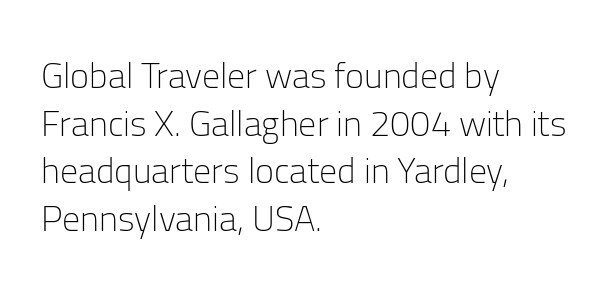
{"serif": "no", "italic": "no", "bold": "no", "weight": "light", "width": "normal", "stroke_contrast": "low", "x_height": "medium", "monospaced": "no", "underline": "no", "align": "left", "line_spacing": "normal", "line_spacing_ratio": 1.32, "letter_spacing": "normal", "letter_spacing_em": 0.0, "glyph_px": 36}
